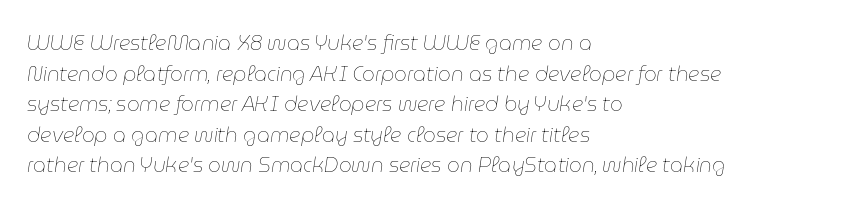
The letterforms sit shoulder to shoulder at normal distance. This reads as an unemphasized weight, regular at the heaviest. Has an underline been added? It has not. A student would call this left alignment; a typographer would say flush left, rag right. Would a proofreader flag this as italicized? Yes. Regarding leading, the lines here are spaced in the standard way.
